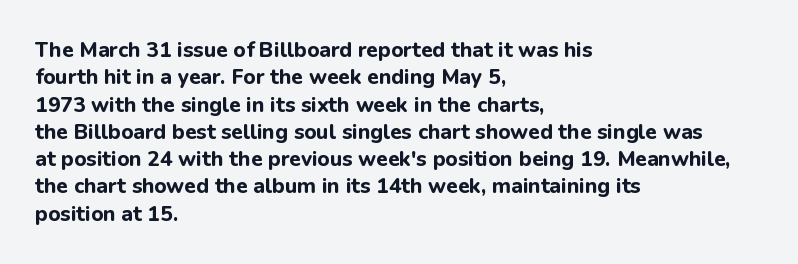
The rendering anchors every line to the left-hand side. This is the regular roman posture of the typeface. A normal amount of white space separates one row of letters from the next. The face used here is rendered with its standard letterfit. A clean baseline with only descenders dipping below it. The sample has been set heavy, in full bold.
